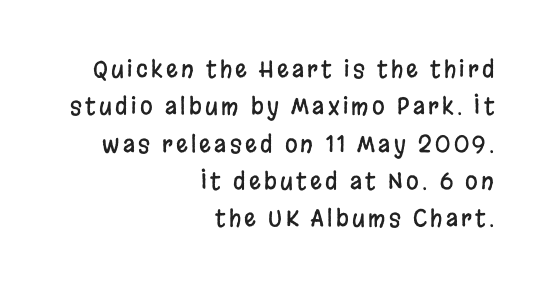
Bare-footed words on every line. Line spacing here is normal. All the whitespace from short lines collects on the left. If you drew a line through each stem, it would be perfectly vertical.
